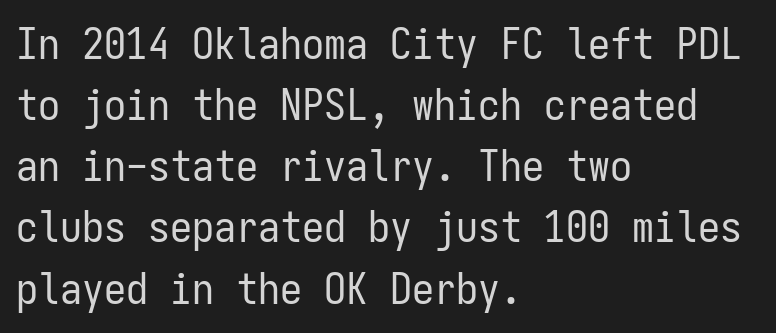
Baseline-to-baseline distance is the conventional proportion of letter height. Nothing unusual about the tracking: characters are spaced as the font intends. The lines in this sample share a left origin and differ only in where they stop. No letter is thick-stroked: the sample isn't bold. Unlike a traditional serif, this face leaves its strokes unadorned. Nobody drew a line under any word here.
